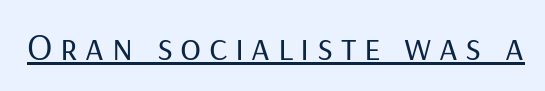
{"serif": "no", "italic": "no", "bold": "no", "weight": "regular", "width": "normal", "stroke_contrast": "low", "x_height": "medium", "monospaced": "no", "underline": "yes", "glyph_px": 39}
